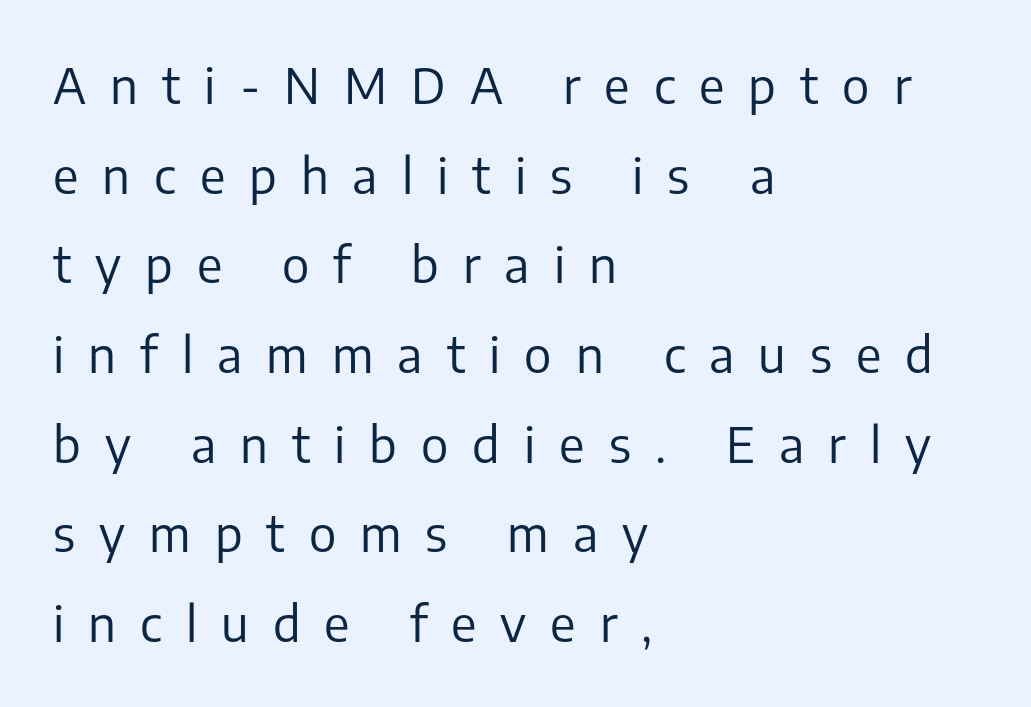
Q: Is the text bold? A: No.
Q: Is the text italic (slanted)? A: No, it is upright.
Q: Is the typeface a serif or a sans-serif typeface? A: Sans-serif.
Q: Is the text underlined? A: No.
Q: How is the paragraph aligned? A: Left-aligned.
Q: Is the spacing between letters normal or unusually wide? A: Unusually wide.
Q: Width (condensed, normal, or wide)? A: Normal.
Q: Stroke contrast? A: Low.
Q: x-height? A: Medium.
Q: Monospaced? A: No.
